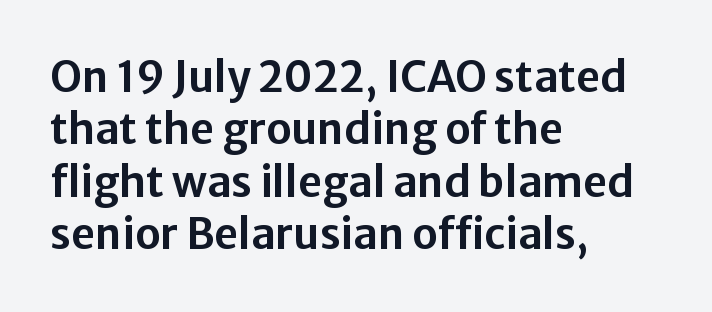
{"serif": "no", "italic": "no", "width": "normal", "stroke_contrast": "low", "x_height": "medium", "monospaced": "no", "underline": "no", "align": "left", "line_spacing": "normal", "line_spacing_ratio": 1.25, "letter_spacing": "normal", "letter_spacing_em": 0.0, "glyph_px": 42}
